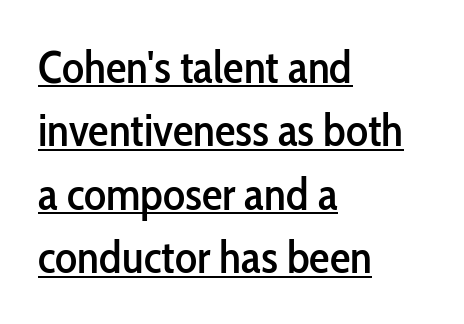
The image shows 46 px condensed sans-serif type, upright; set left-aligned, normal line spacing (1.38x), normal letter spacing, underlined; low stroke contrast and a medium x-height.
